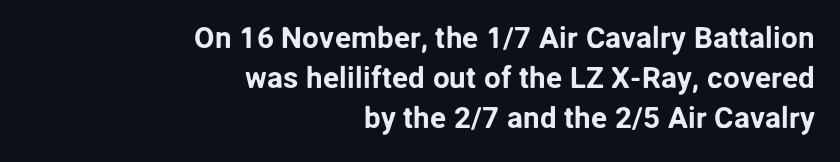
{"serif": "no", "italic": "no", "width": "normal", "stroke_contrast": "low", "x_height": "medium", "monospaced": "no", "underline": "no", "align": "right", "line_spacing": "normal", "line_spacing_ratio": 1.34, "letter_spacing": "normal", "letter_spacing_em": 0.0, "glyph_px": 30}
